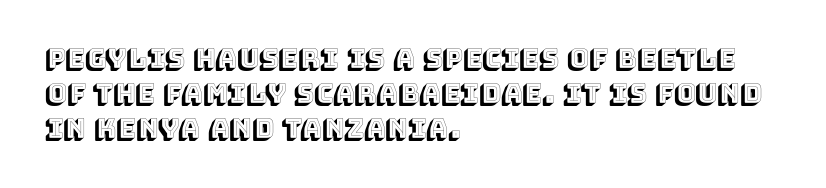
Upright lettering throughout. A classic flush-left, rag-right setting is used for this passage. Underlining? Definitely not there. The passage shown stacks its lines at a standard gap. The letterforms sit shoulder to shoulder at normal distance.
